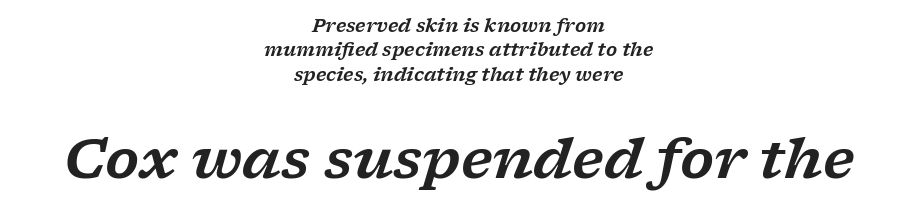
The image shows 55 px wide serif type, italic (leaning right); set centered, normal line spacing (1.35x), normal letter spacing, not underlined; the second (bottom) block is 3.06x larger; low stroke contrast and a medium x-height.
